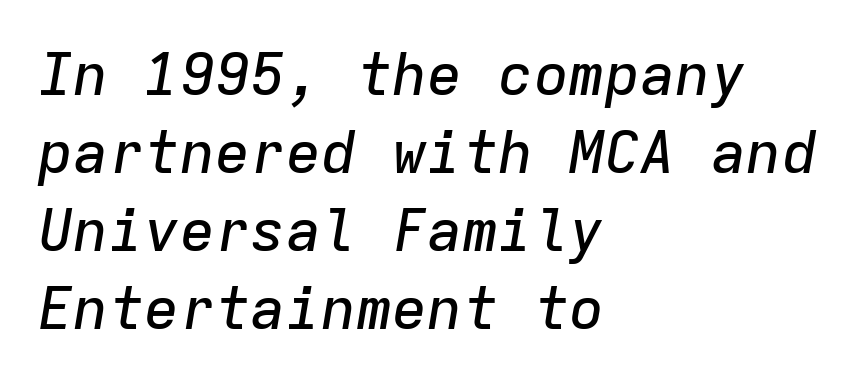
{"italic": "yes", "lean": "right", "slant_degrees": 9, "width": "normal", "stroke_contrast": "low", "x_height": "medium", "monospaced": "yes", "underline": "no", "align": "left", "line_spacing": "normal", "line_spacing_ratio": 1.32, "letter_spacing": "normal", "letter_spacing_em": 0.0, "glyph_px": 59}
